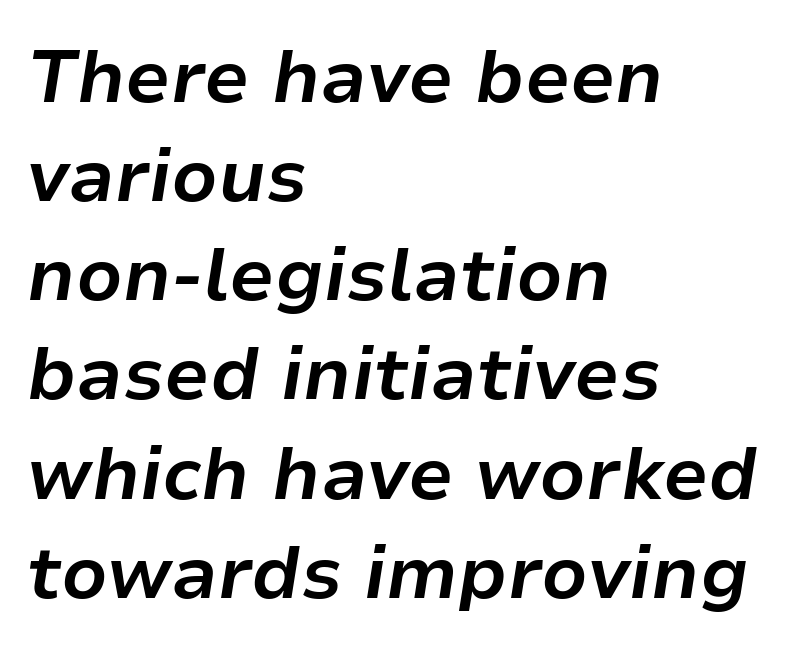
Heft: maximum for text — a bold. Check the space under the baseline: it is left empty. Whoever set this chose a conventional vertical rhythm. In terms of posture, this sample is oblique. The rendering anchors every line to the left-hand side.
